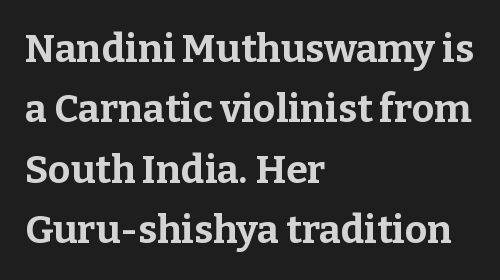
Weight: bold. Spacing verdict: proportional, widths tailored to each character. Italic: no, the glyphs are upright roman. Regarding leading, the lines here are spaced in the standard way. The tracking reads as untouched default to a designer's eye.
